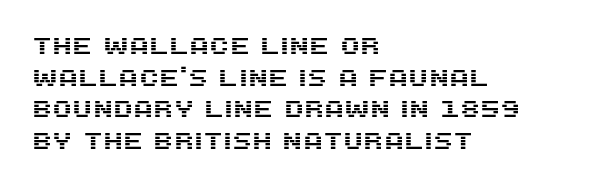
The tracking reads as untouched default to a designer's eye. These lines were composed using upright roman letters. A clean baseline with only descenders dipping below it. The designer left line spacing at the default. The lines are quadded left.
